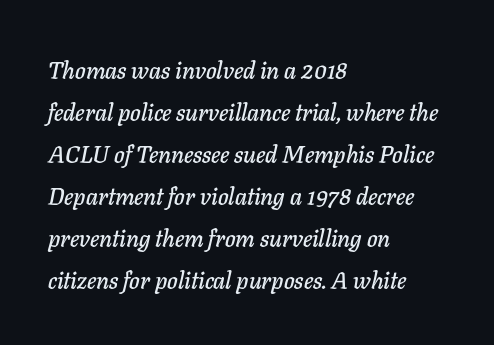
The image shows 24 px text type, italic (leaning right); set left-aligned, line spacing 1.75x, normal letter spacing, not underlined.
